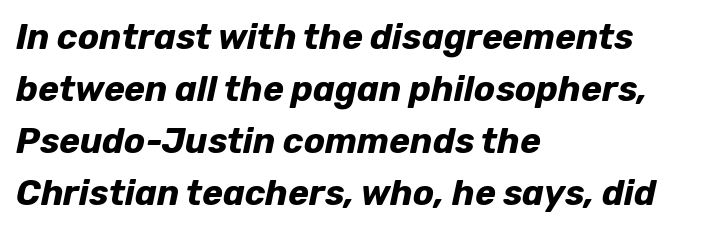
Q: Is the text bold? A: Yes.
Q: Is the text italic (slanted)? A: Yes, it leans right by about 12 degrees.
Q: Is the text underlined? A: No.
Q: How is the paragraph aligned? A: Left-aligned.
Q: Is the spacing between letters normal or unusually wide? A: Normal.
Q: Is the spacing between lines tight, normal or loose? A: Normal.
Q: Width (condensed, normal, or wide)? A: Normal.
Q: Stroke contrast? A: Low.
Q: x-height? A: Medium.
Q: Monospaced? A: No.
